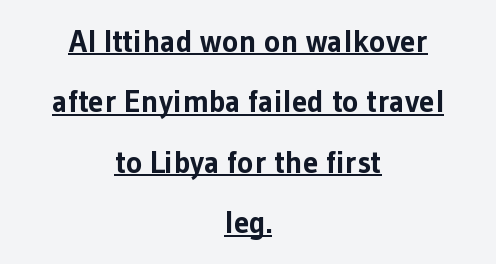
The image shows 31 px bold sans-serif type, upright; set centered, loose line spacing (1.95x), normal letter spacing, underlined; low stroke contrast and a medium x-height.
